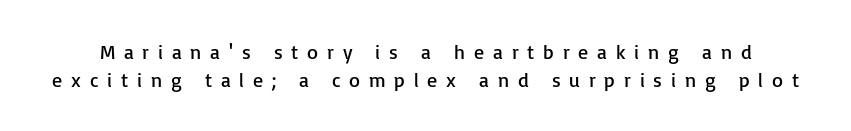
The image shows 20 px text type, upright; set normal line spacing (1.41x), unusually wide letter spacing (+0.44 em), not underlined.
